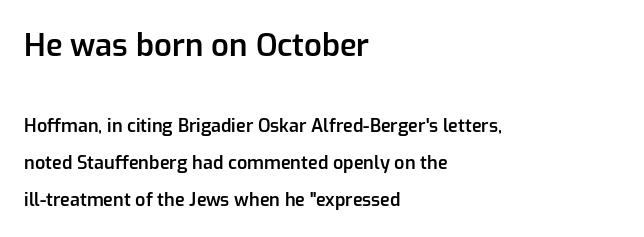
Each letter keeps its own natural width here, so spacing adapts to shape. A clean baseline with only descenders dipping below it. The passage is arranged the way most books set body copy — flush left. Examine the stroke ends and you'll find no serifs. Two sizes are in play, and the larger belongs to the first block.
